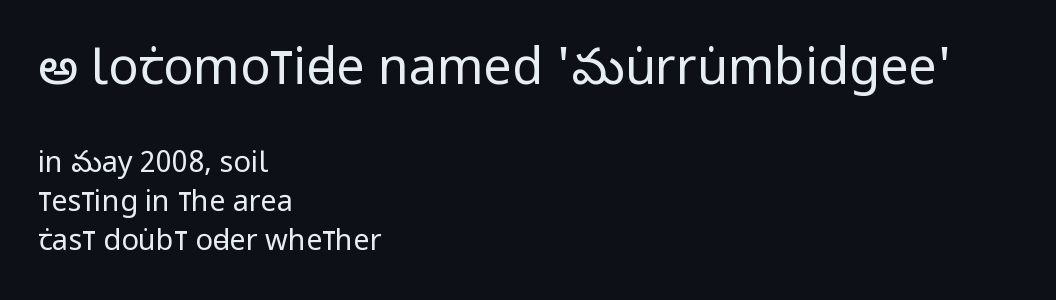
The specimen omits any rule beneath the text block's lines. The rendering shows plain stroke endings on the letterforms — a sans-serif design. Large over small — that's the arrangement of the two blocks here. This sample uses plain, unmodified letter spacing. Unbolded letterforms with no extra heft. Is this a fixed-width face? No — the glyphs have proportional, varying widths.
